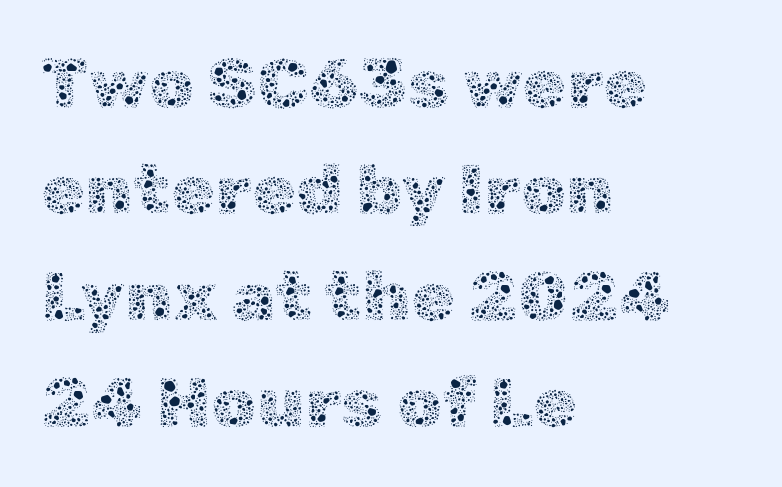
{"italic": "no", "bold": "no", "weight": "thin", "width": "normal", "x_height": "medium", "monospaced": "no", "underline": "no", "align": "left", "line_spacing": "normal", "line_spacing_ratio": 1.5, "letter_spacing": "normal", "letter_spacing_em": 0.0, "glyph_px": 71}
